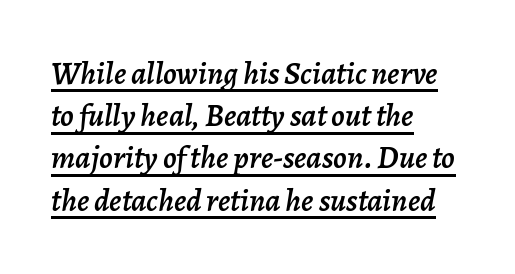
Q: Is the text italic (slanted)? A: Yes, it leans right by about 7 degrees.
Q: Is the text underlined? A: Yes.
Q: How is the paragraph aligned? A: Left-aligned.
Q: Is the spacing between letters normal or unusually wide? A: Normal.
Q: Is the spacing between lines tight, normal or loose? A: Normal.
Q: Width (condensed, normal, or wide)? A: Normal.
Q: Stroke contrast? A: Low.
Q: x-height? A: Medium.
Q: Monospaced? A: No.
